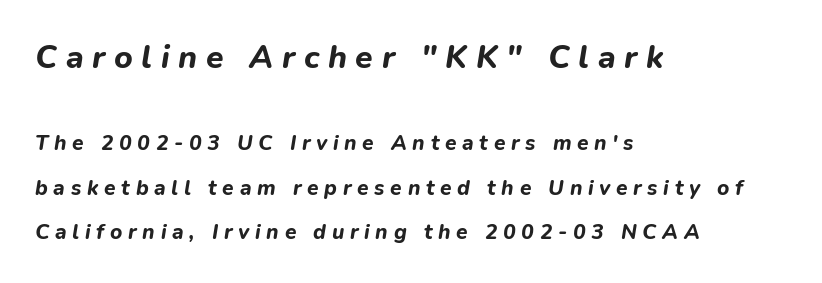
The image shows 32 px bold type, italic (leaning right); set left-aligned, loose line spacing (2.12x), unusually wide letter spacing (+0.27 em), not underlined; the first (top) block is 1.52x larger; low stroke contrast and a medium x-height.
